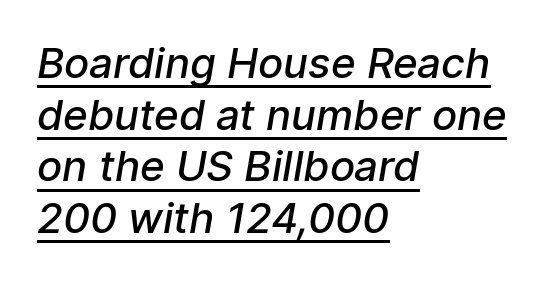
Spacing between characters is what you'd get straight out of the box. Descenders here cross a horizontal rule under the line. The letters advance in unequal steps, a hallmark of proportional type. Serifs: no, the terminals of the letterforms are clean. Does the copy run flush right? No — it runs flush left. Every letter is mildly thick-stroked: semibold rather than bold.
